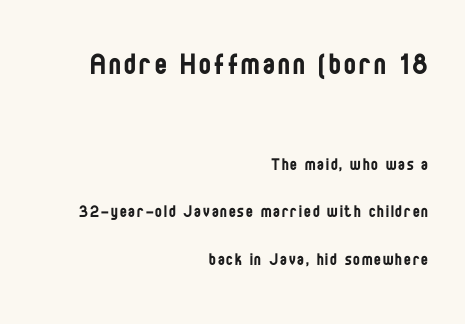
The image shows 35 px regular-weight, condensed sans-serif type, upright; set right-aligned, loose line spacing (2.39x), not underlined; the first (top) block is 1.75x larger; low stroke contrast and a large x-height.
